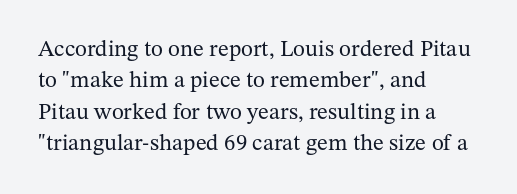
{"italic": "no", "bold": "no", "underline": "no", "align": "left", "line_spacing": "normal", "line_spacing_ratio": 1.36, "letter_spacing": "normal", "letter_spacing_em": 0.0, "glyph_px": 23}
